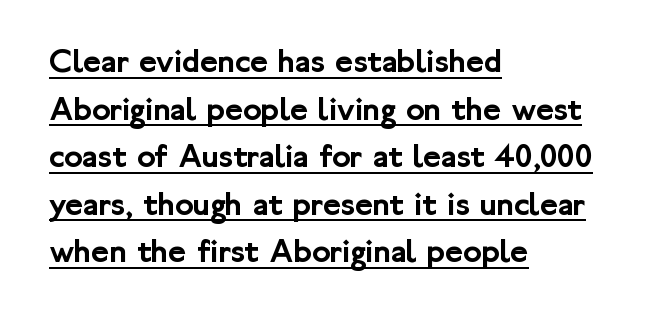
The image shows 34 px sans-serif type, upright; set left-aligned, normal line spacing (1.4x), normal letter spacing, underlined; low stroke contrast and a medium x-height.
